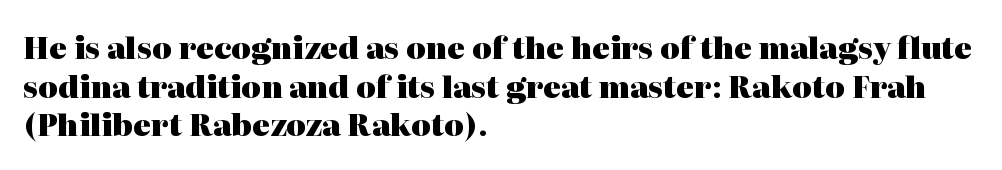
{"serif": "yes", "italic": "no", "bold": "yes", "weight": "heavy", "width": "normal", "stroke_contrast": "high", "x_height": "medium", "monospaced": "no", "underline": "no", "align": "left", "line_spacing": "normal", "line_spacing_ratio": 1.29, "letter_spacing": "normal", "letter_spacing_em": 0.0, "glyph_px": 30}
